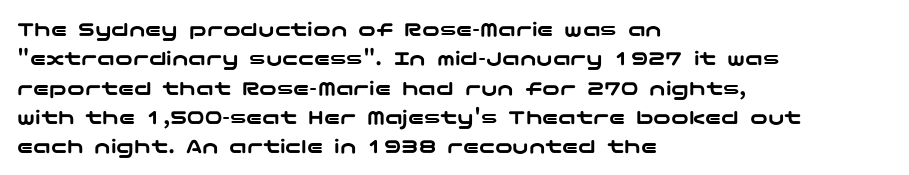
The image shows 22 px text type, upright; set left-aligned, normal line spacing (1.33x), normal letter spacing, not underlined.
